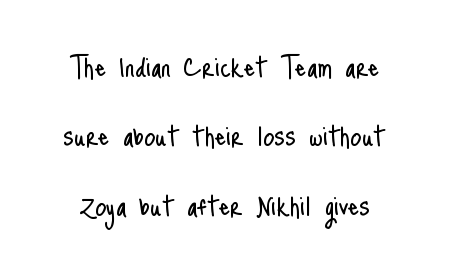
Standard letterfit; no display-style spreading of the glyphs. Check under the words: just untouched page. One glance says open: line gaps are wider than usual. The face used here is a sans, in the tradition of grotesques and geometrics. Neither beginnings nor endings align; midpoints do. Proportional: the letters do not fall into vertical columns.
